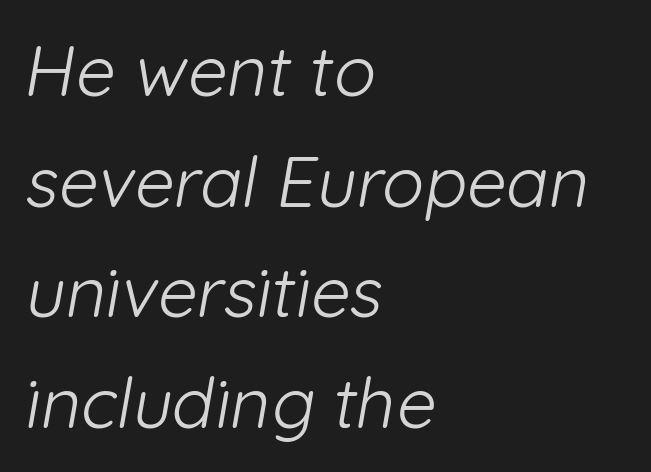
The image shows 70 px light sans-serif type; set left-aligned, normal line spacing (1.58x), normal letter spacing, not underlined; low stroke contrast and a medium x-height.
